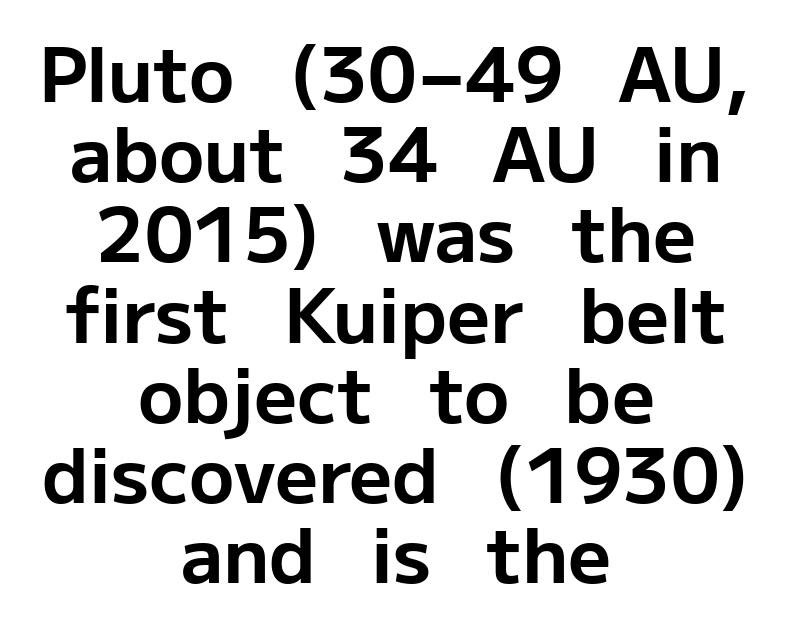
{"serif": "no", "italic": "no", "bold": "yes", "weight": "bold", "width": "normal", "stroke_contrast": "low", "x_height": "medium", "monospaced": "no", "underline": "no", "align": "center", "line_spacing": "tight", "line_spacing_ratio": 1.07, "letter_spacing": "normal", "letter_spacing_em": 0.0, "glyph_px": 75}
